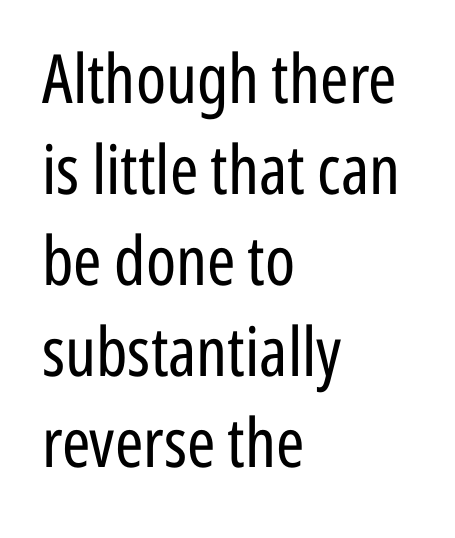
Q: Is the text bold? A: No.
Q: Is the text italic (slanted)? A: No, it is upright.
Q: Is the typeface a serif or a sans-serif typeface? A: Sans-serif.
Q: Is the text underlined? A: No.
Q: How is the paragraph aligned? A: Left-aligned.
Q: Is the spacing between letters normal or unusually wide? A: Normal.
Q: Is the spacing between lines tight, normal or loose? A: Normal.
Q: Width (condensed, normal, or wide)? A: Condensed.
Q: Stroke contrast? A: Low.
Q: x-height? A: Medium.
Q: Monospaced? A: No.
